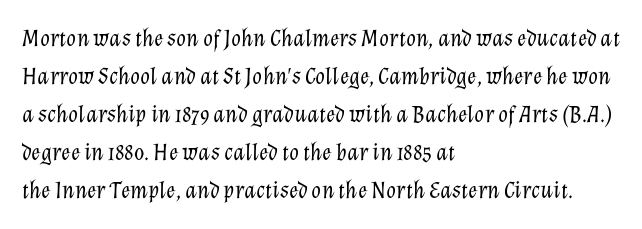
The vertical gap from one line to the next is medium. You could call the tracking neutral — neither tight nor loose. Bare-footed words on every line. Horizontal alignment here is leftward, the default for most running prose. Stems here are at most as thick as an everyday book face. Notice how the stems are inclined rather than vertical — that's the hallmark of italics.
